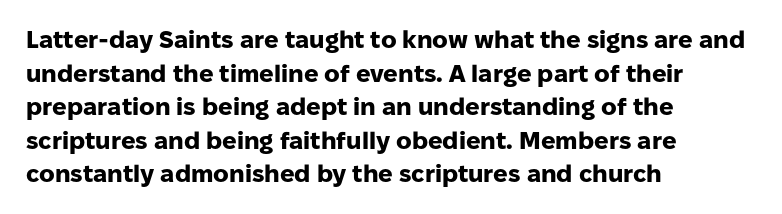
{"italic": "no", "bold": "yes", "underline": "no", "align": "left", "line_spacing": "normal", "line_spacing_ratio": 1.4, "letter_spacing": "normal", "letter_spacing_em": 0.0, "glyph_px": 24}
